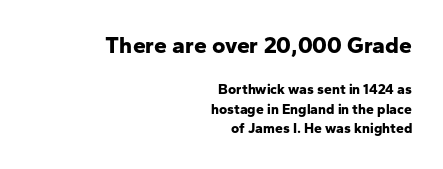
Interline gaps are of average width in this sample. In this sample the first text group is rendered at the bigger scale. Anything drawn beneath the words? Only blank space. The strokes are fattened all the way to bold. Short and long lines alike share a common ending point at right.
